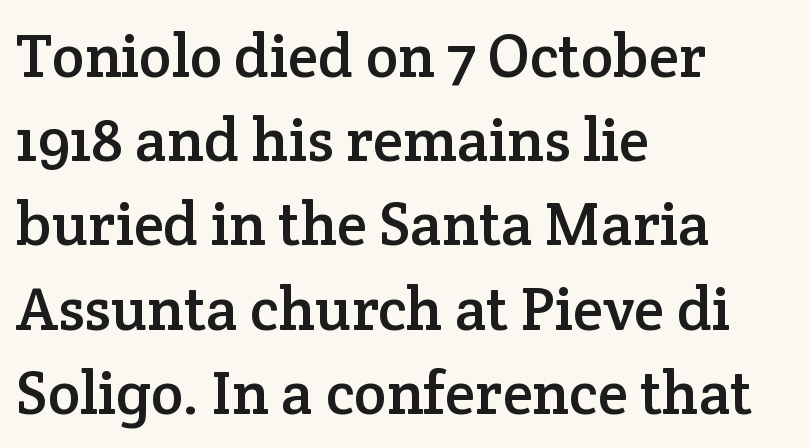
Q: Is the text italic (slanted)? A: No, it is upright.
Q: Is the typeface a serif or a sans-serif typeface? A: Serif.
Q: Is the text underlined? A: No.
Q: How is the paragraph aligned? A: Left-aligned.
Q: Is the spacing between letters normal or unusually wide? A: Normal.
Q: Is the spacing between lines tight, normal or loose? A: Normal.
Q: Width (condensed, normal, or wide)? A: Normal.
Q: Stroke contrast? A: Low.
Q: x-height? A: Medium.
Q: Monospaced? A: No.
